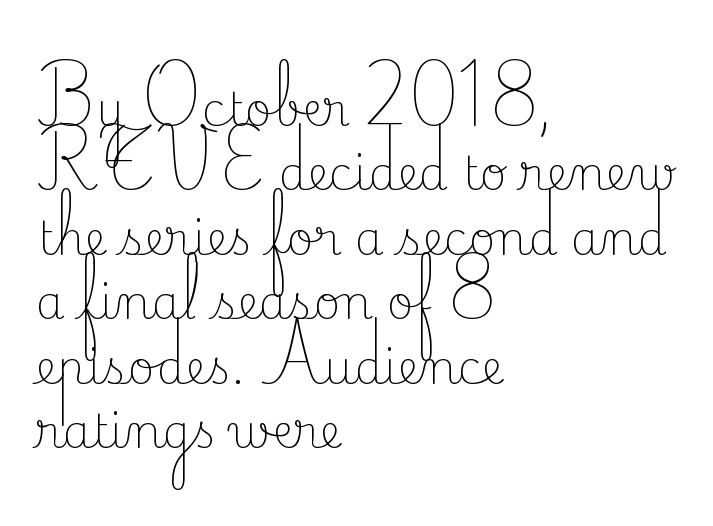
{"serif": "yes", "italic": "no", "bold": "no", "weight": "light", "width": "normal", "stroke_contrast": "low", "x_height": "small", "monospaced": "no", "underline": "no", "align": "left", "line_spacing": "normal", "line_spacing_ratio": 1.4, "letter_spacing": "normal", "letter_spacing_em": 0.0, "glyph_px": 46}
